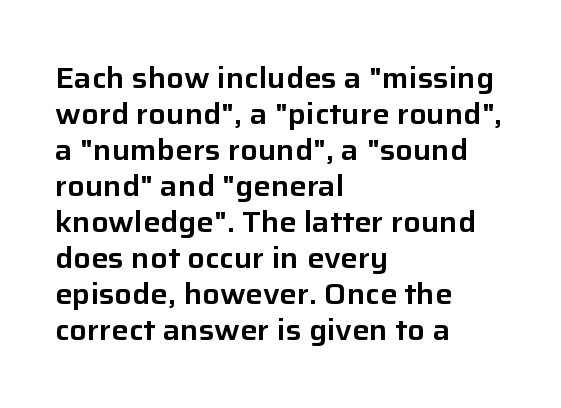
Q: Is the text italic (slanted)? A: No, it is upright.
Q: Is the typeface a serif or a sans-serif typeface? A: Sans-serif.
Q: Is the text underlined? A: No.
Q: How is the paragraph aligned? A: Left-aligned.
Q: Is the spacing between letters normal or unusually wide? A: Normal.
Q: Width (condensed, normal, or wide)? A: Normal.
Q: Stroke contrast? A: Low.
Q: x-height? A: Medium.
Q: Monospaced? A: No.
